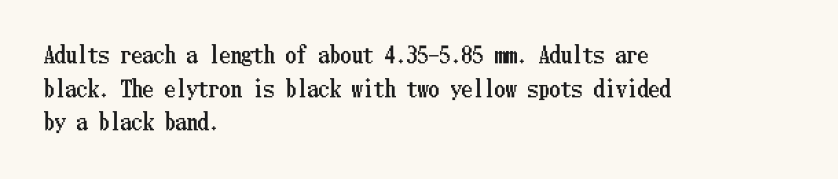
The image shows 22 px text type, upright; set left-aligned, normal line spacing (1.53x), normal letter spacing, not underlined.
